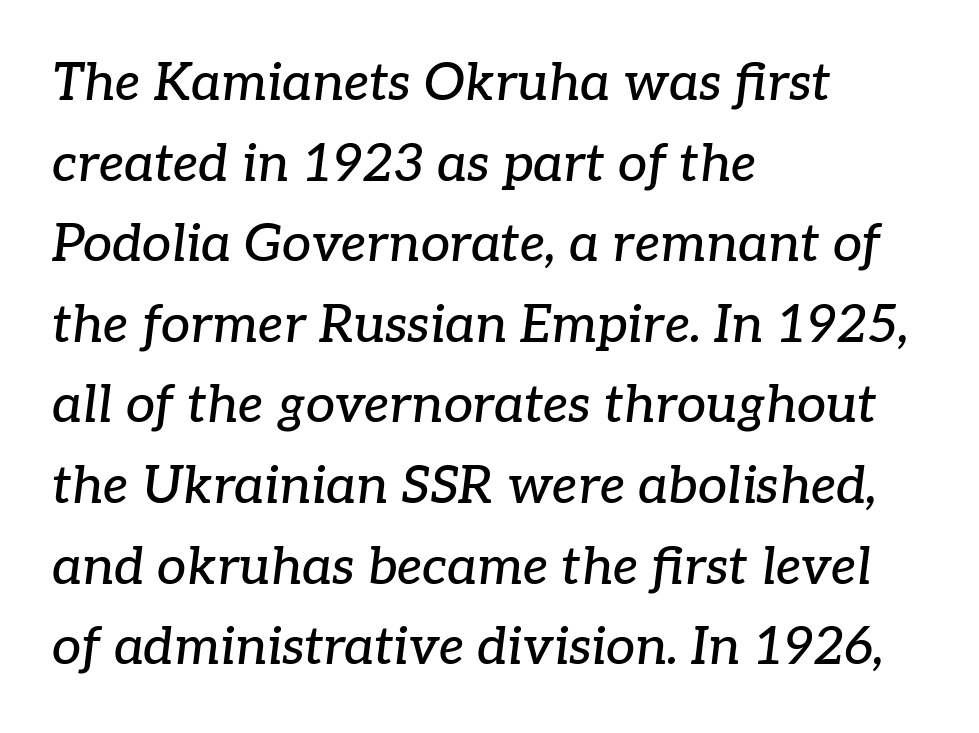
The image shows 52 px serif type, italic (leaning right); set left-aligned, normal line spacing (1.55x), normal letter spacing, not underlined; low stroke contrast and a medium x-height.
